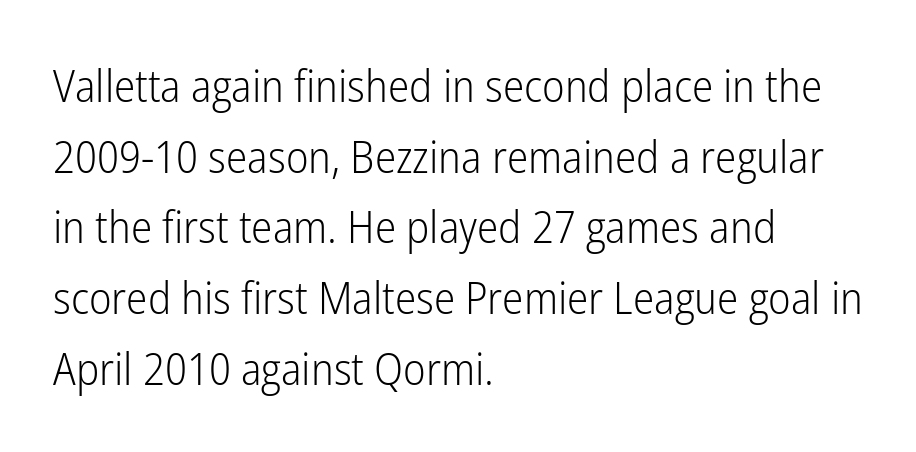
Q: Is the text bold? A: No.
Q: Is the text italic (slanted)? A: No, it is upright.
Q: Is the typeface a serif or a sans-serif typeface? A: Sans-serif.
Q: Is the text underlined? A: No.
Q: How is the paragraph aligned? A: Left-aligned.
Q: Is the spacing between letters normal or unusually wide? A: Normal.
Q: Is the spacing between lines tight, normal or loose? A: Normal.
Q: Width (condensed, normal, or wide)? A: Condensed.
Q: Stroke contrast? A: Low.
Q: x-height? A: Medium.
Q: Monospaced? A: No.
